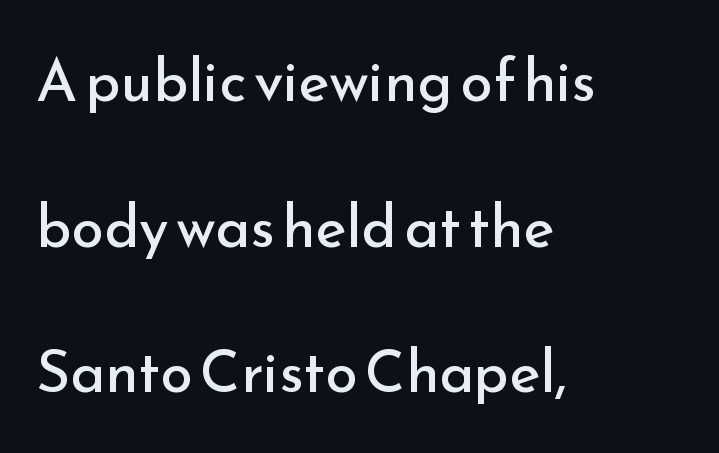
{"serif": "no", "italic": "no", "bold": "no", "weight": "regular", "width": "normal", "stroke_contrast": "low", "x_height": "small", "monospaced": "no", "underline": "no", "align": "left", "line_spacing": "loose", "line_spacing_ratio": 2.47, "letter_spacing": "normal", "letter_spacing_em": 0.0, "glyph_px": 59}
